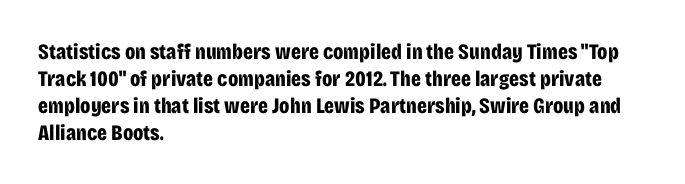
The image shows 22 px bold type, upright; set left-aligned, line spacing 1.22x, normal letter spacing, not underlined.
